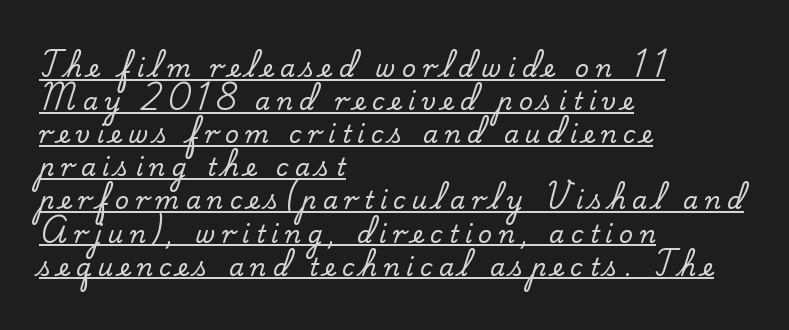
The image shows 24 px text type; set left-aligned, normal line spacing (1.38x), unusually wide letter spacing (+0.27 em), underlined.
